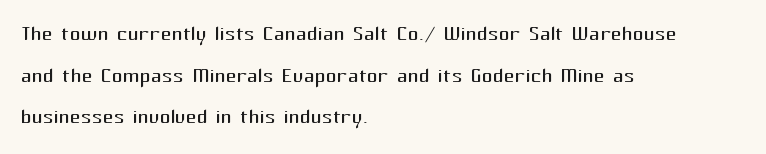
This sample uses an upright cut, with every glyph sitting square on the baseline. Lines of text with bare space underneath. The setting favours the left margin, as ordinary paragraphs usually do. Leading: standard. The typesetting does not lean heavy: it is not bold. You could call the tracking neutral — neither tight nor loose.
